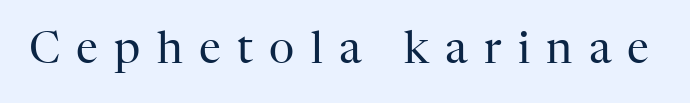
This sample has the flowing, uneven cadence of proportional lettering. Letter spacing: wide. A light-to-regular cut is what we see here. Are there feet on the stems? There are — it's a serif.
